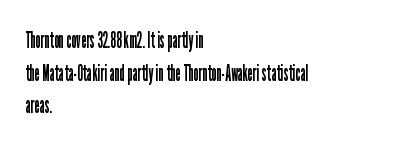
{"italic": "no", "bold": "no", "underline": "no", "align": "left", "line_spacing": "normal", "line_spacing_ratio": 1.42, "letter_spacing": "normal", "letter_spacing_em": 0.0, "glyph_px": 23}
